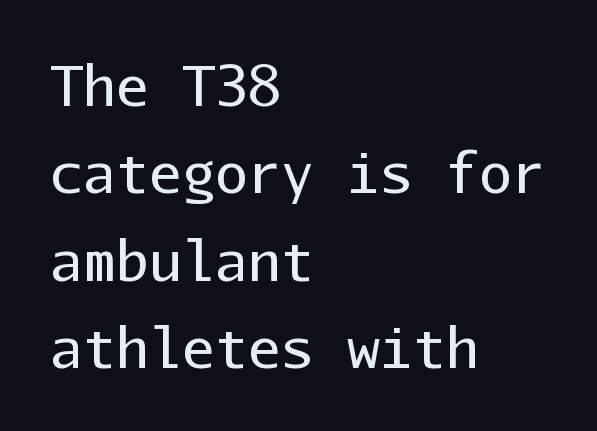
The image shows 55 px regular-weight sans-serif type, upright, monospaced; set left-aligned, normal line spacing (1.59x), normal letter spacing, not underlined; low stroke contrast and a medium x-height.
